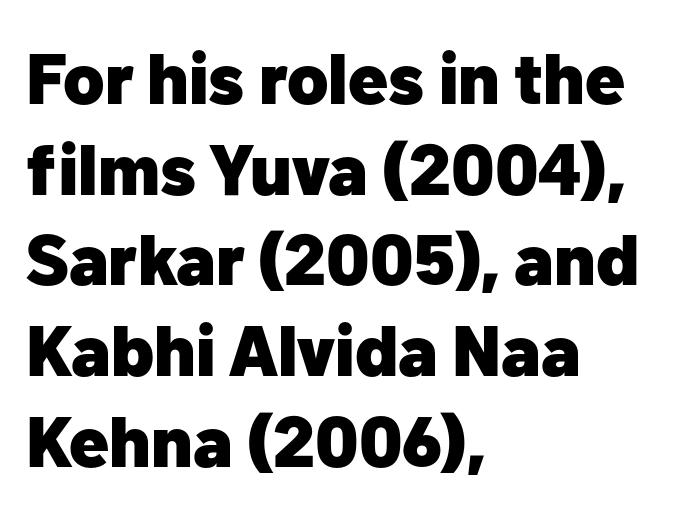
Q: Is the text bold? A: Yes.
Q: Is the text italic (slanted)? A: No, it is upright.
Q: Is the typeface a serif or a sans-serif typeface? A: Sans-serif.
Q: Is the text underlined? A: No.
Q: How is the paragraph aligned? A: Left-aligned.
Q: Is the spacing between letters normal or unusually wide? A: Normal.
Q: Is the spacing between lines tight, normal or loose? A: Normal.
Q: Width (condensed, normal, or wide)? A: Normal.
Q: Stroke contrast? A: Low.
Q: x-height? A: Medium.
Q: Monospaced? A: No.
